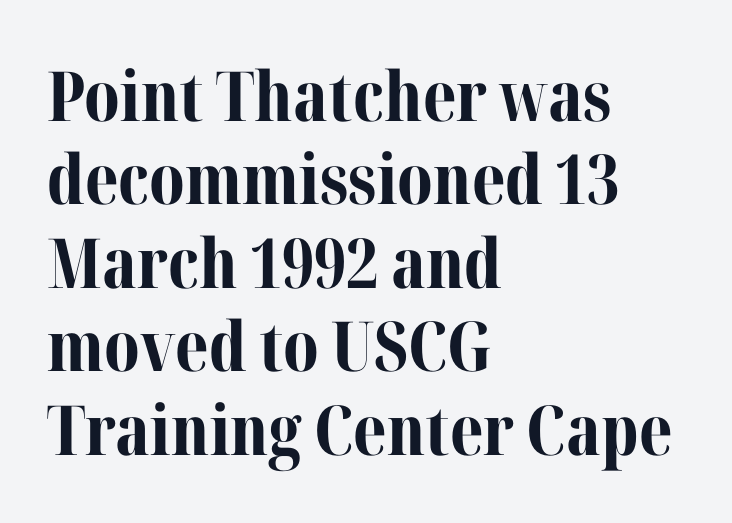
Q: Is the text bold? A: Yes.
Q: Is the text italic (slanted)? A: No, it is upright.
Q: Is the typeface a serif or a sans-serif typeface? A: Serif.
Q: Is the text underlined? A: No.
Q: How is the paragraph aligned? A: Left-aligned.
Q: Is the spacing between letters normal or unusually wide? A: Normal.
Q: Width (condensed, normal, or wide)? A: Normal.
Q: Stroke contrast? A: Medium.
Q: x-height? A: Medium.
Q: Monospaced? A: No.
